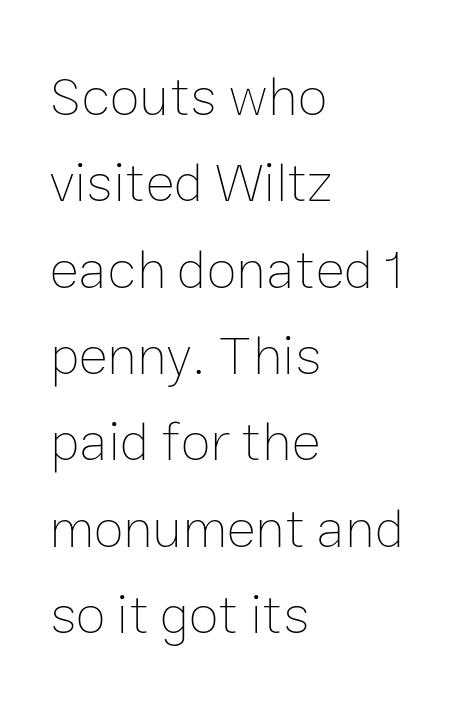
{"italic": "no", "bold": "no", "weight": "thin", "width": "normal", "stroke_contrast": "low", "x_height": "medium", "monospaced": "no", "underline": "no", "align": "left", "line_spacing": "normal", "line_spacing_ratio": 1.57, "letter_spacing": "normal", "letter_spacing_em": 0.0, "glyph_px": 55}
